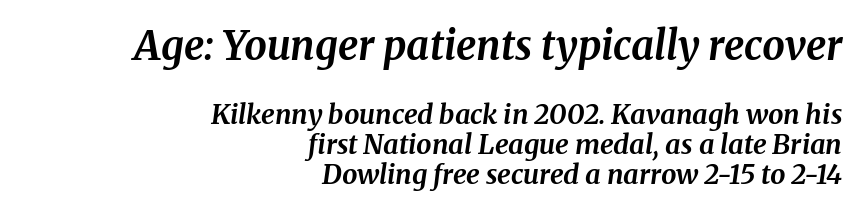
You can tell it's italic because the verticals aren't actually vertical. Whoever set this chose condensed vertical rhythm over breathing room. This rendering leaves character spacing at its baseline value. Do the characters align in a grid? No, the font is proportional. The lines are quadded right. These lines are composed in type with serifs.
